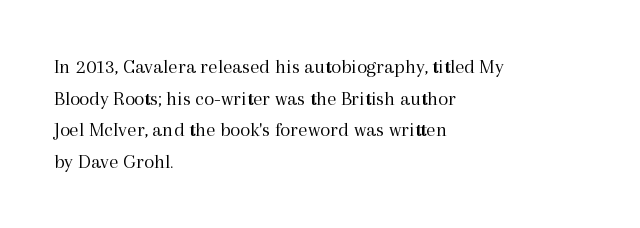
Style check: upright. Leftover space on each line is placed entirely after the last word. The rows are spaced the way most documents space them. The font is comparable to plain body text, perhaps lighter. Honestly, there is no underline to notice here at all. Nobody touched the tracking dial on this one.
